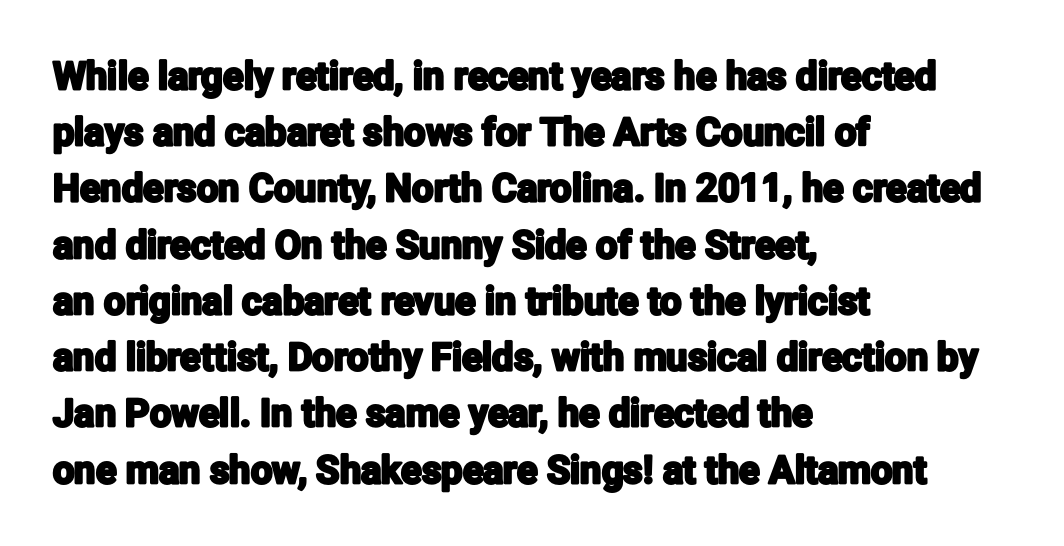
{"serif": "no", "italic": "no", "width": "condensed", "stroke_contrast": "low", "x_height": "medium", "monospaced": "no", "underline": "no", "align": "left", "line_spacing": "normal", "line_spacing_ratio": 1.48, "letter_spacing": "normal", "letter_spacing_em": 0.0, "glyph_px": 38}
